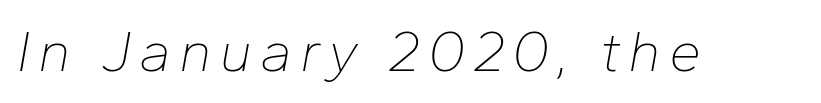
Q: Is the text bold? A: No.
Q: Is the text italic (slanted)? A: Yes, it leans right by about 10 degrees.
Q: Is the text underlined? A: No.
Q: Width (condensed, normal, or wide)? A: Normal.
Q: Stroke contrast? A: Low.
Q: x-height? A: Medium.
Q: Monospaced? A: No.
